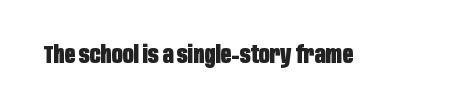
{"italic": "no", "bold": "yes", "underline": "no", "letter_spacing": "normal", "letter_spacing_em": 0.0, "glyph_px": 24}
